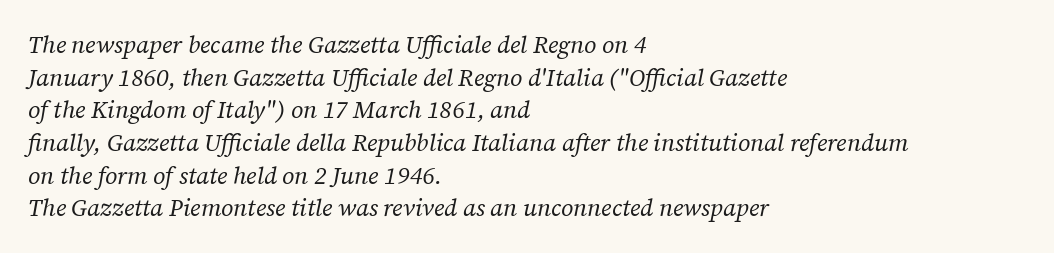
The glyphs are unaccompanied by any horizontal stroke below them. Leading: standard. The typeface has the unassuming heft of standard copy or less. These lines stack with their left ends in a neat column.
